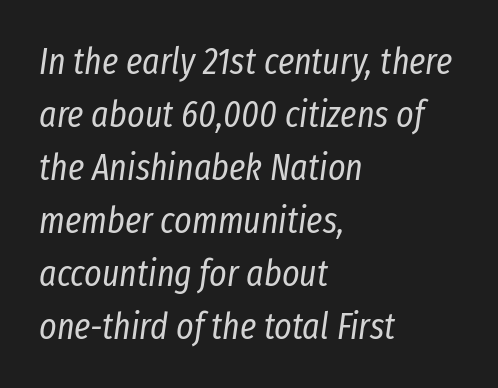
{"italic": "yes", "lean": "right", "slant_degrees": 8, "bold": "no", "weight": "regular", "width": "condensed", "stroke_contrast": "low", "x_height": "medium", "monospaced": "no", "underline": "no", "align": "left", "line_spacing": "normal", "line_spacing_ratio": 1.43, "letter_spacing": "normal", "letter_spacing_em": 0.0, "glyph_px": 37}
